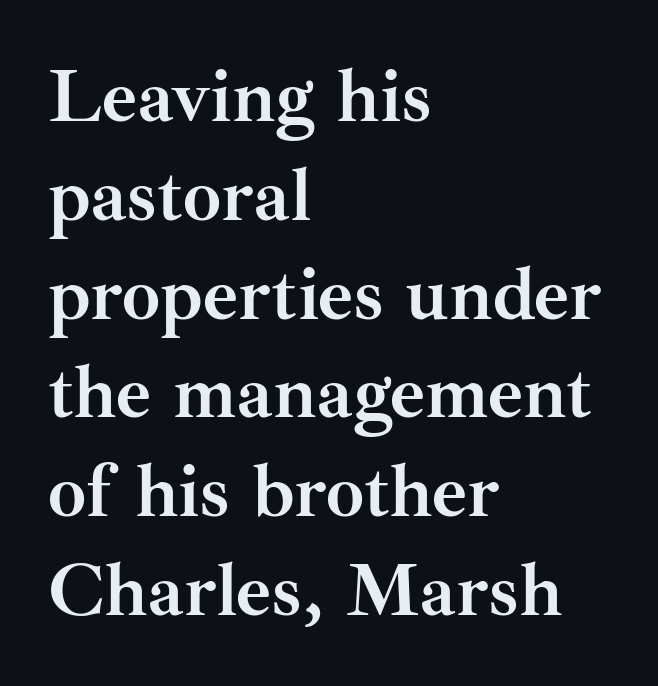
Here the glyphs are tracked normally, forming tight word shapes. The typesetter chose a ragged-right arrangement here. The passage shown is typeset with a serif family. Varying glyph widths throughout — classic text-font behaviour. Baseline-to-baseline distance is the conventional proportion of letter height.
